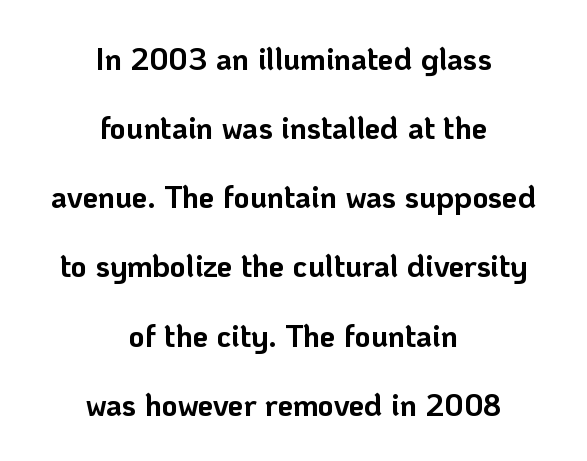
{"serif": "no", "italic": "no", "bold": "yes", "weight": "bold", "width": "normal", "stroke_contrast": "low", "x_height": "medium", "monospaced": "no", "underline": "no", "align": "center", "line_spacing": "loose", "line_spacing_ratio": 2.23, "letter_spacing": "normal", "letter_spacing_em": 0.0, "glyph_px": 31}
